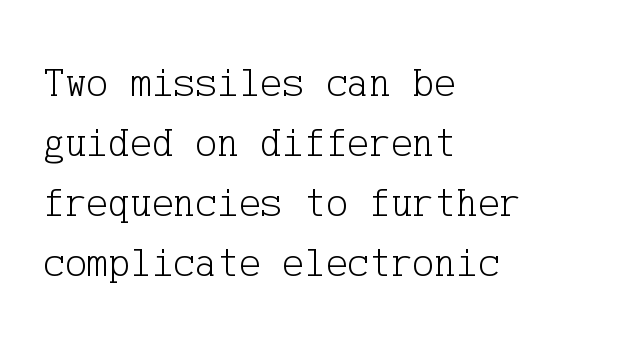
Stroke thickness stays within the range of a standard reading face or lighter. Evenly set lines give the paragraph a standard silhouette. The zone under the glyphs is completely vacant. Look at the bottom of the vertical strokes: they flare into serifs here.
